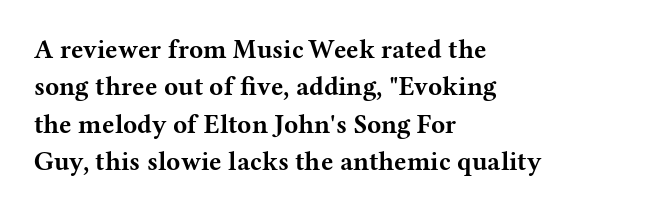
When letters stand straight like this, we call the style roman or upright. A clean baseline with only descenders dipping below it. Horizontally, the lines are justified to the leading edge only. Is there much room between lines? A standard amount, neither cramped nor airy.
